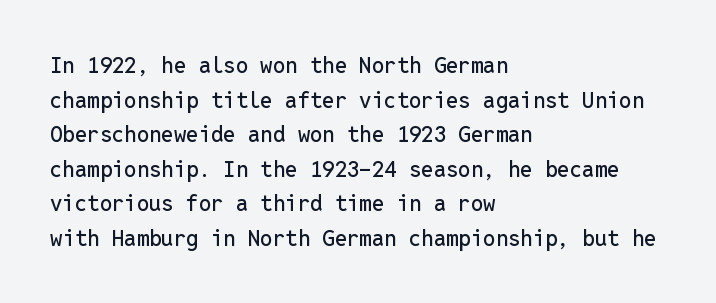
The image shows 22 px text type, upright; set left-aligned, normal line spacing (1.57x), normal letter spacing, not underlined.
